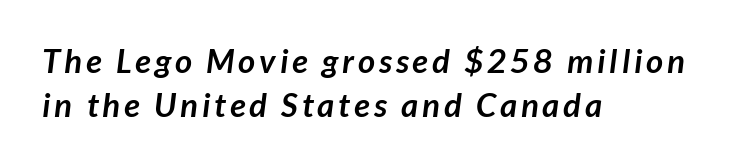
The vertical gap from one line to the next is medium. Which margin do the lines hug? The left one — the right edge is uneven. Thick stems and heavy bowls — unmistakably bold. Varying glyph widths throughout — classic text-font behaviour. Words float on clear page, feet unadorned. The typeface chosen for these lines omits serifs.
